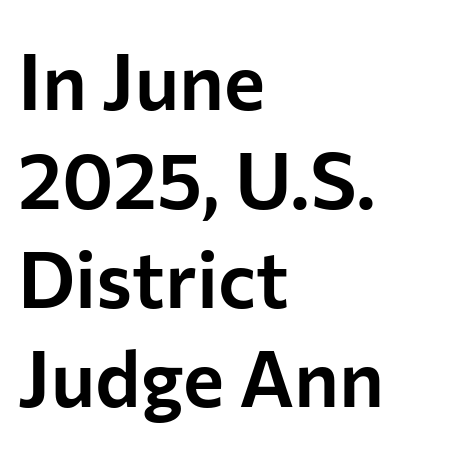
Q: Is the text italic (slanted)? A: No, it is upright.
Q: Is the typeface a serif or a sans-serif typeface? A: Sans-serif.
Q: Is the text underlined? A: No.
Q: How is the paragraph aligned? A: Left-aligned.
Q: Is the spacing between letters normal or unusually wide? A: Normal.
Q: Is the spacing between lines tight, normal or loose? A: Normal.
Q: Width (condensed, normal, or wide)? A: Normal.
Q: Stroke contrast? A: Low.
Q: x-height? A: Medium.
Q: Monospaced? A: No.
